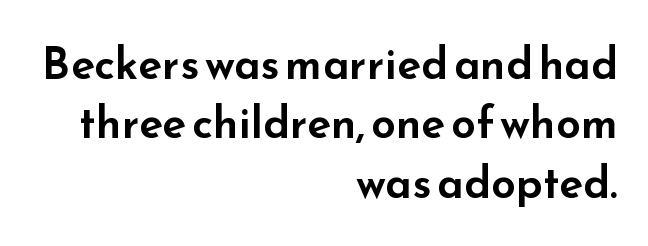
{"serif": "no", "italic": "no", "width": "wide", "stroke_contrast": "low", "x_height": "small", "monospaced": "no", "underline": "no", "align": "right", "line_spacing": "normal", "line_spacing_ratio": 1.35, "letter_spacing": "normal", "letter_spacing_em": 0.0, "glyph_px": 44}
